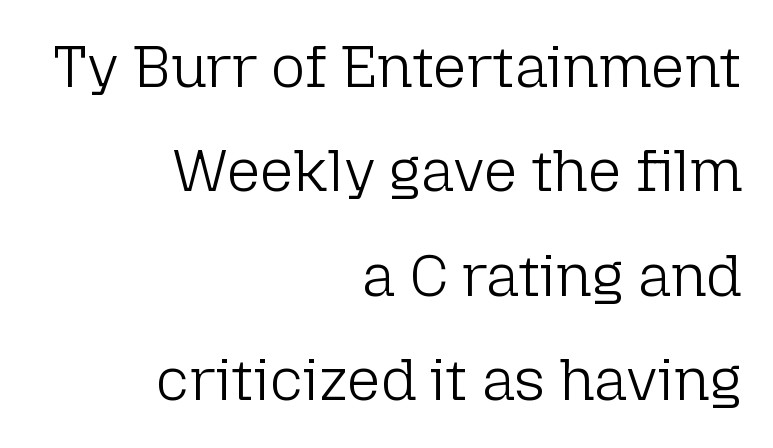
The image shows 59 px light sans-serif type, upright; set right-aligned, line spacing 1.77x, normal letter spacing, not underlined; low stroke contrast and a medium x-height.
